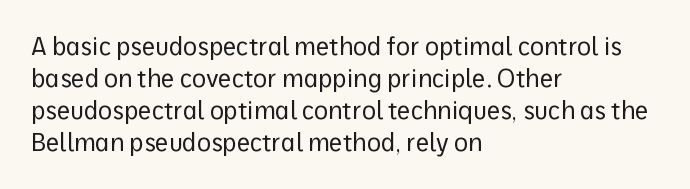
The strip under each line holds only bare page. You could call the tracking neutral — neither tight nor loose. Where is the straight margin? On the left. Upright lettering throughout. The weight tops out at a normal text grade.
